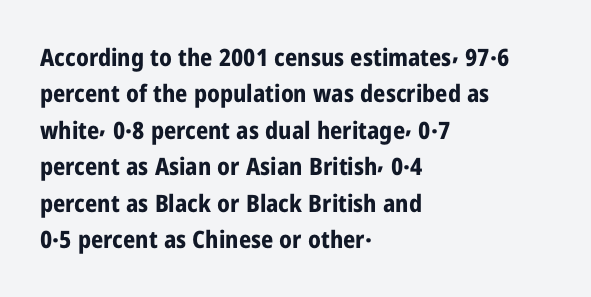
{"italic": "no", "bold": "yes", "underline": "no", "align": "left", "line_spacing": "normal", "line_spacing_ratio": 1.52, "letter_spacing": "normal", "letter_spacing_em": 0.0, "glyph_px": 24}
